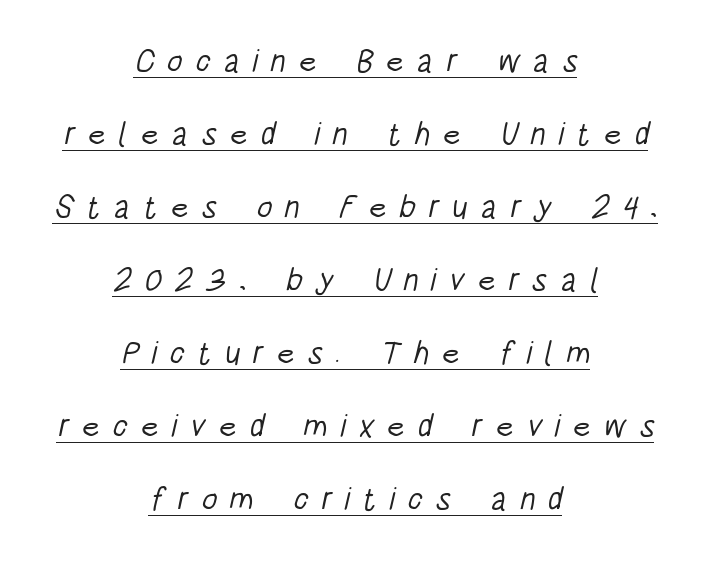
{"serif": "no", "bold": "no", "weight": "light", "width": "condensed", "stroke_contrast": "low", "x_height": "large", "monospaced": "no", "underline": "yes", "align": "center", "line_spacing": "loose", "line_spacing_ratio": 2.28, "letter_spacing": "wide", "letter_spacing_em": 0.39, "glyph_px": 32}
